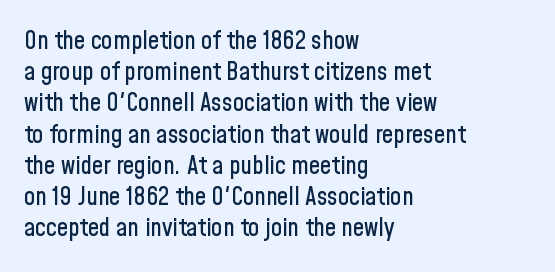
If you drew a line through each stem, it would be perfectly vertical. Leading: standard. The setting favours the left margin, as ordinary paragraphs usually do. Nobody touched the tracking dial on this one. Lines of text with bare space underneath.
